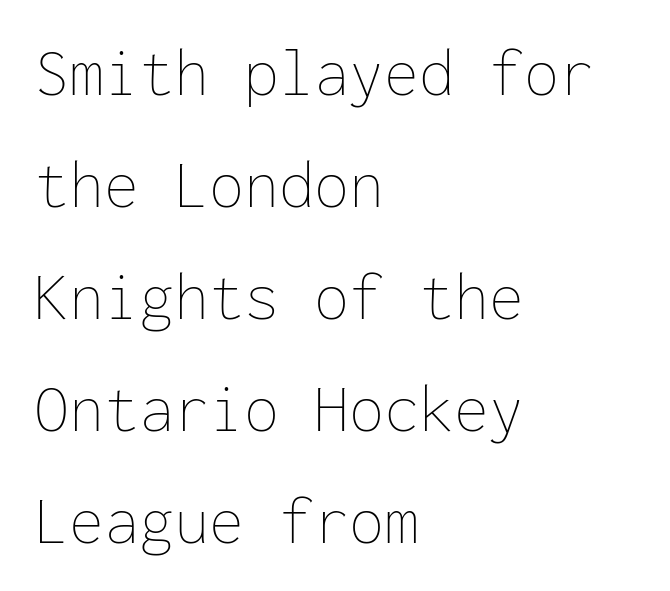
Q: Is the text bold? A: No.
Q: Is the text italic (slanted)? A: No, it is upright.
Q: Is the text underlined? A: No.
Q: How is the paragraph aligned? A: Left-aligned.
Q: Is the spacing between letters normal or unusually wide? A: Normal.
Q: Is the spacing between lines tight, normal or loose? A: Normal.
Q: Width (condensed, normal, or wide)? A: Normal.
Q: Stroke contrast? A: Low.
Q: x-height? A: Medium.
Q: Monospaced? A: Yes.
